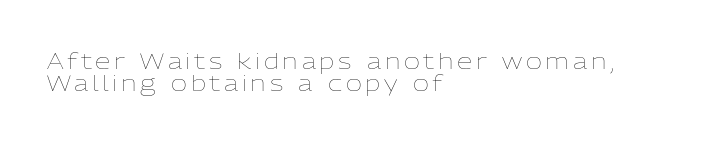
{"italic": "no", "bold": "no", "underline": "no", "align": "left", "line_spacing": "tight", "line_spacing_ratio": 1.0, "glyph_px": 22}
